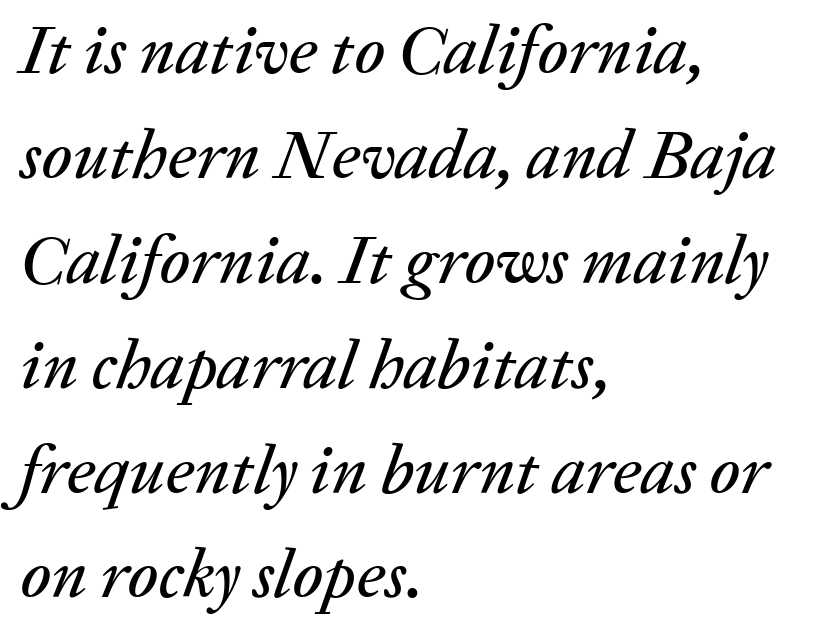
{"italic": "yes", "lean": "right", "slant_degrees": 20, "width": "normal", "stroke_contrast": "low", "x_height": "medium", "monospaced": "no", "underline": "no", "align": "left", "line_spacing": "normal", "line_spacing_ratio": 1.52, "letter_spacing": "normal", "letter_spacing_em": 0.0, "glyph_px": 69}
